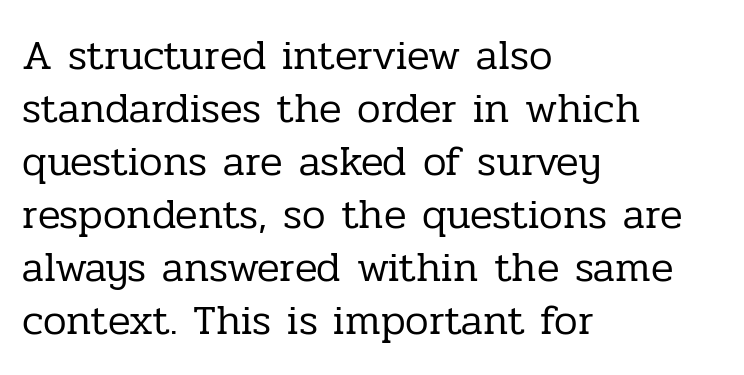
The specimen reads as upright at a glance. Glyph-to-glyph distance matches everyday printed text. Horizontal alignment here is leftward, the default for most running prose. The foot of each line stays bare and open. The passage shown is not bold in any degree. The rendering shows small feet on the letterforms — a serif design.
